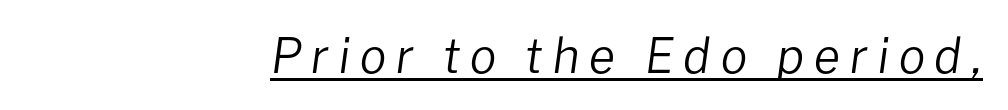
The image shows 48 px regular-weight type, italic (leaning right); set right-aligned, unusually wide letter spacing (+0.2 em), underlined; low stroke contrast and a medium x-height.
